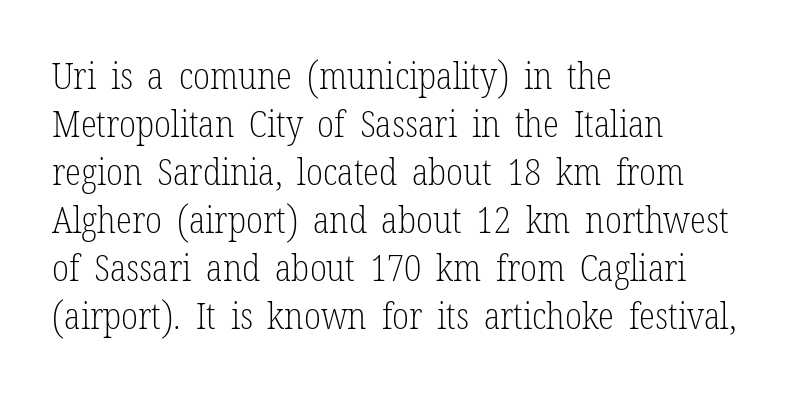
Q: Is the text bold? A: No.
Q: Is the text italic (slanted)? A: No, it is upright.
Q: Is the typeface a serif or a sans-serif typeface? A: Serif.
Q: Is the text underlined? A: No.
Q: How is the paragraph aligned? A: Left-aligned.
Q: Is the spacing between letters normal or unusually wide? A: Normal.
Q: Is the spacing between lines tight, normal or loose? A: Normal.
Q: Width (condensed, normal, or wide)? A: Condensed.
Q: Stroke contrast? A: Low.
Q: x-height? A: Medium.
Q: Monospaced? A: No.
